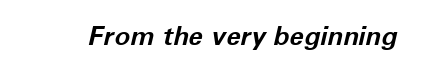
Q: Is the text bold? A: Yes.
Q: Is the text italic (slanted)? A: Yes, it leans right by about 12 degrees.
Q: Is the text underlined? A: No.
Q: Is the spacing between letters normal or unusually wide? A: Normal.
